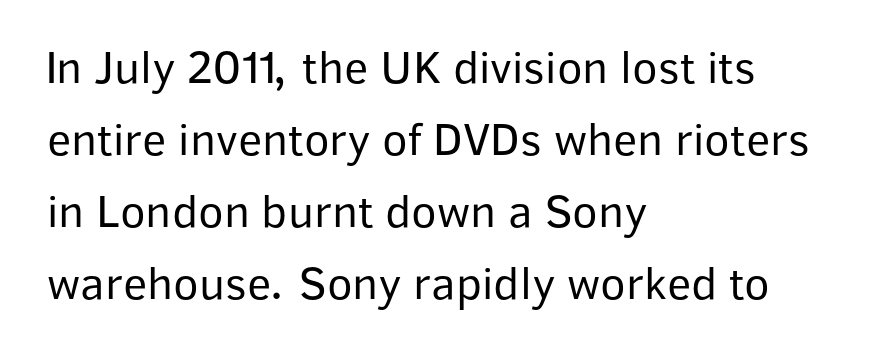
Unbolded letterforms with no extra heft. Each letter keeps its own natural width here, so spacing adapts to shape. How would I describe the line gaps? Plain and ordinary. Each word holds together tightly as a unit, with standard inter-letter gaps.
